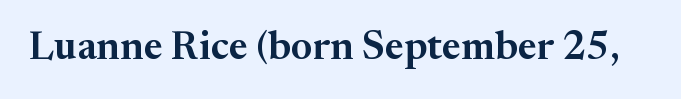
{"serif": "yes", "italic": "no", "width": "normal", "stroke_contrast": "medium", "x_height": "medium", "monospaced": "no", "underline": "no", "letter_spacing": "normal", "letter_spacing_em": 0.0, "glyph_px": 40}
